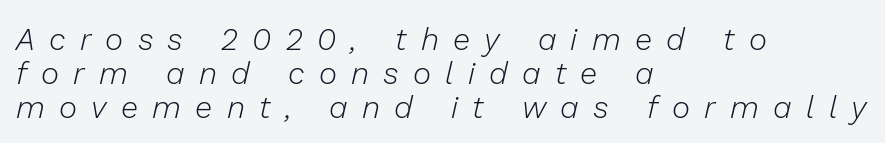
Here the glyphs are tracked loosely, breaking word shapes into spaced letters. The axis of the letterforms is tilted away from vertical. The lines in this sample share a left origin and differ only in where they stop. The line-height multiplier appears low, near solid setting. Stems here are at most as thick as an everyday book face.
